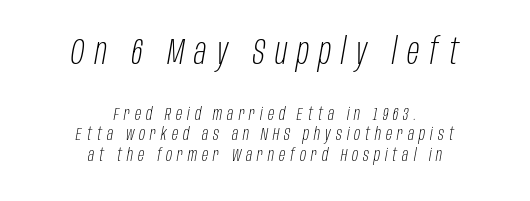
{"italic": "yes", "lean": "right", "slant_degrees": 10, "bold": "no", "weight": "light", "width": "condensed", "stroke_contrast": "low", "x_height": "large", "monospaced": "no", "underline": "no", "align": "center", "line_spacing": "tight", "line_spacing_ratio": 1.14, "letter_spacing": "wide", "letter_spacing_em": 0.28, "larger_block": "first", "size_ratio": 2.0, "glyph_px": 36}
